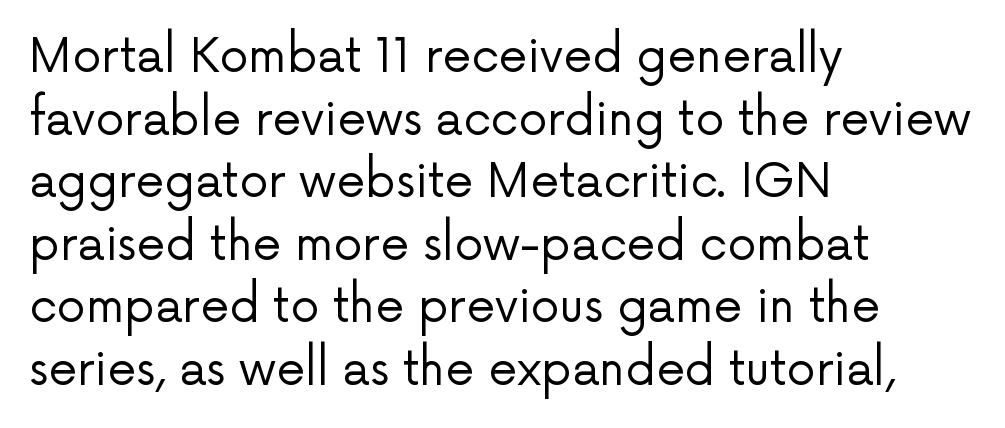
The image shows 46 px regular-weight sans-serif type, upright; set left-aligned, normal line spacing (1.36x), normal letter spacing, not underlined; low stroke contrast and a medium x-height.
